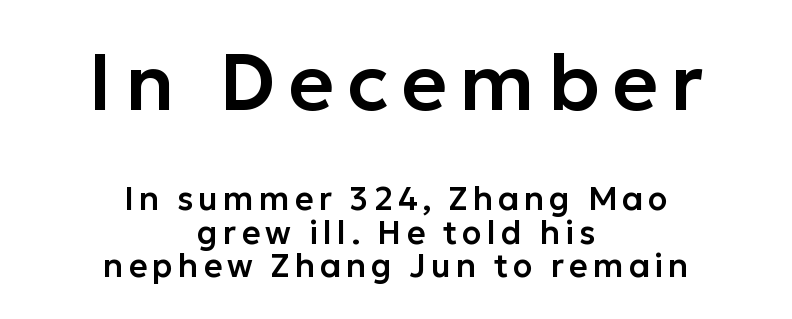
The image shows 79 px sans-serif type, upright; set centered, tight line spacing (1.05x), not underlined; the first (top) block is 2.47x larger; low stroke contrast and a medium x-height.
